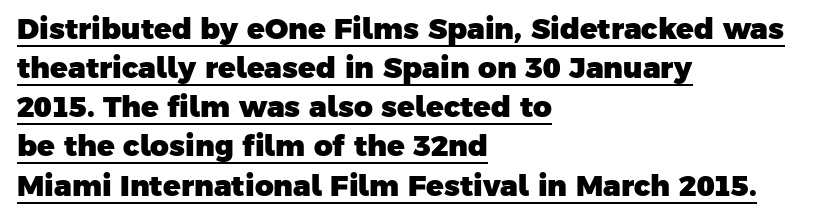
Regarding leading, the lines here are spaced in the standard way. Words appear dense and cohesive because spacing is normal. Look at the stroke-to-counter ratio: heavy, a bold. Varying glyph widths throughout — classic text-font behaviour.
